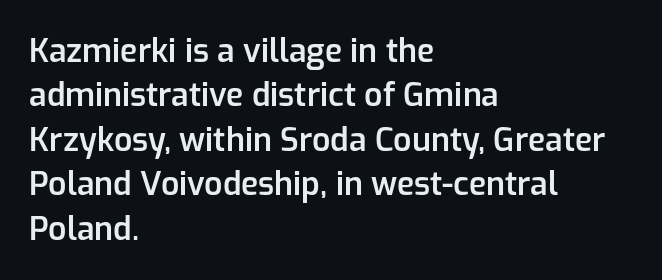
{"serif": "no", "italic": "no", "bold": "semi", "weight": "semibold", "width": "normal", "stroke_contrast": "low", "x_height": "medium", "monospaced": "no", "underline": "no", "align": "left", "line_spacing": "normal", "line_spacing_ratio": 1.39, "letter_spacing": "normal", "letter_spacing_em": 0.0, "glyph_px": 32}
